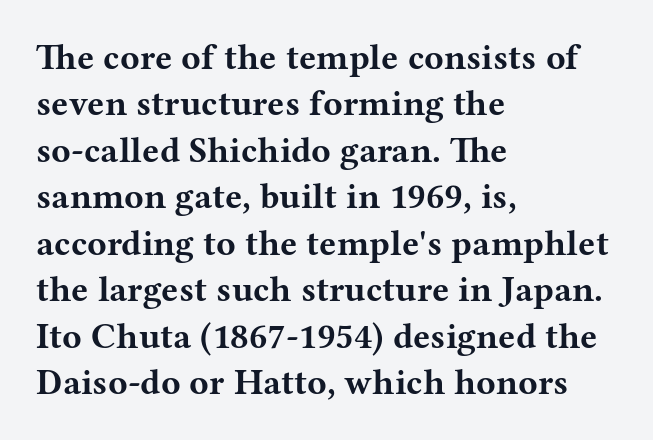
{"serif": "yes", "italic": "no", "bold": "yes", "weight": "bold", "width": "wide", "stroke_contrast": "medium", "x_height": "medium", "monospaced": "no", "underline": "no", "align": "left", "line_spacing": "normal", "line_spacing_ratio": 1.29, "letter_spacing": "normal", "letter_spacing_em": 0.0, "glyph_px": 36}
